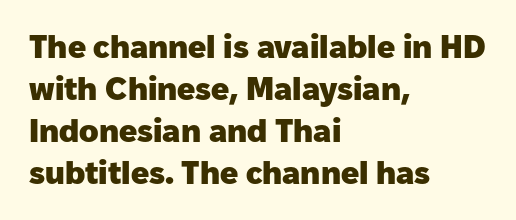
What stands out about the letter spacing? Nothing — it is the standard amount. The letters are bold, with thick, heavy strokes. Plain, unruled lines of type. Unlike a traditional serif, this face leaves its strokes unadorned.
